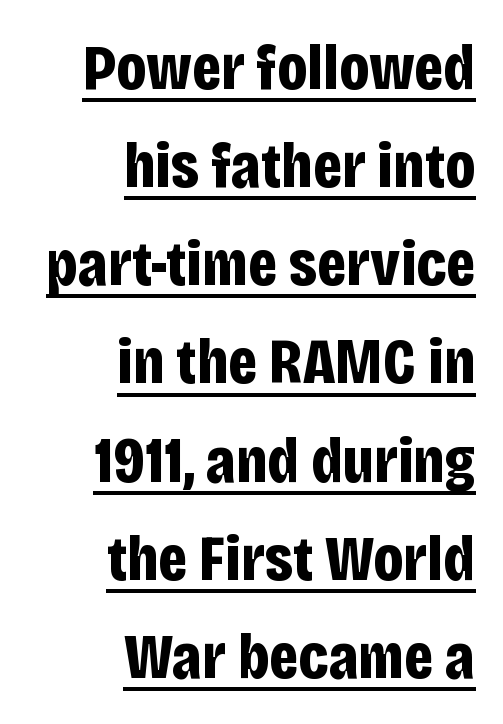
{"serif": "no", "italic": "no", "bold": "yes", "weight": "bold", "width": "condensed", "stroke_contrast": "low", "x_height": "large", "monospaced": "no", "underline": "yes", "align": "right", "line_spacing": "normal", "line_spacing_ratio": 1.51, "letter_spacing": "normal", "letter_spacing_em": 0.0, "glyph_px": 65}
